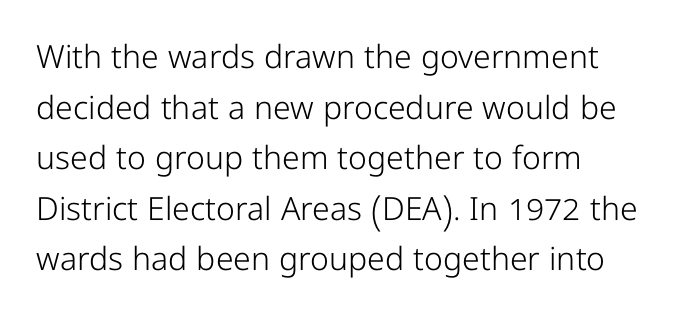
The image shows 32 px light, condensed sans-serif type, upright; set left-aligned, normal line spacing (1.58x), normal letter spacing, not underlined; low stroke contrast and a medium x-height.
